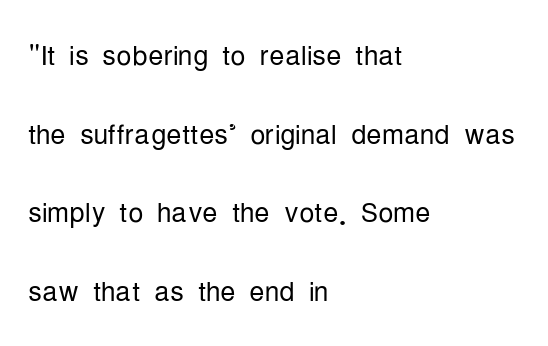
{"serif": "no", "italic": "no", "bold": "no", "weight": "light", "width": "condensed", "stroke_contrast": "low", "x_height": "medium", "monospaced": "no", "underline": "no", "align": "left", "line_spacing": "loose", "line_spacing_ratio": 2.07, "letter_spacing": "normal", "letter_spacing_em": 0.0, "glyph_px": 38}
